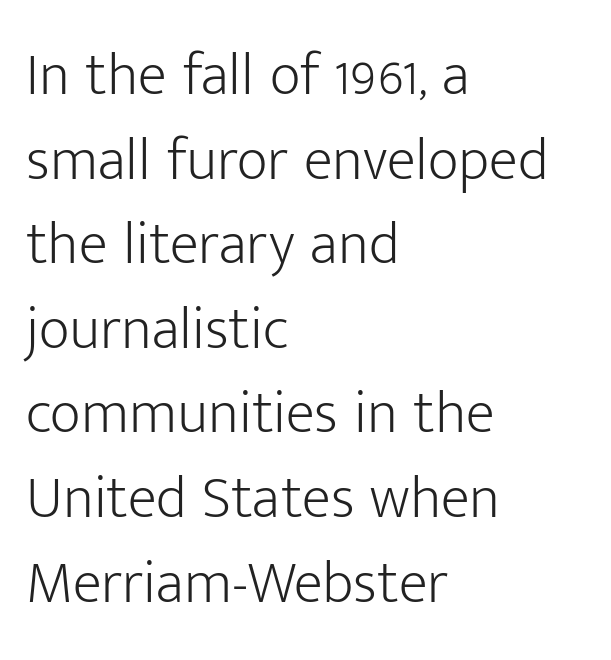
{"serif": "no", "italic": "no", "bold": "no", "weight": "light", "width": "normal", "stroke_contrast": "low", "x_height": "medium", "monospaced": "no", "underline": "no", "align": "left", "line_spacing": "normal", "line_spacing_ratio": 1.41, "letter_spacing": "normal", "letter_spacing_em": 0.0, "glyph_px": 60}
